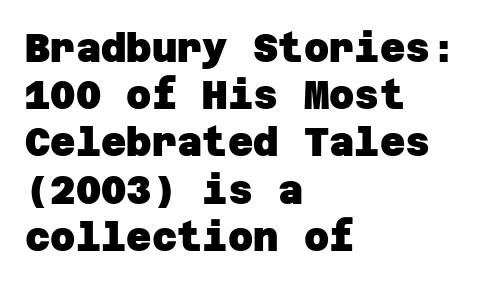
Q: Is the text bold? A: Yes.
Q: Is the typeface a serif or a sans-serif typeface? A: Sans-serif.
Q: Is the text underlined? A: No.
Q: How is the paragraph aligned? A: Left-aligned.
Q: Is the spacing between letters normal or unusually wide? A: Normal.
Q: Width (condensed, normal, or wide)? A: Normal.
Q: Stroke contrast? A: Low.
Q: x-height? A: Large.
